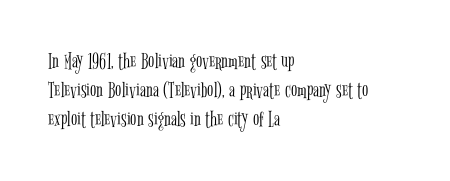
The image shows 23 px text type, upright; set left-aligned, normal line spacing (1.26x), normal letter spacing, not underlined.
